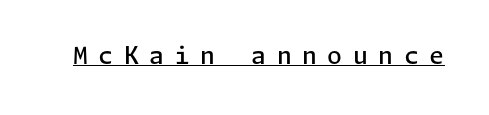
The image shows 24 px text type, upright; set unusually wide letter spacing (+0.44 em), underlined.
